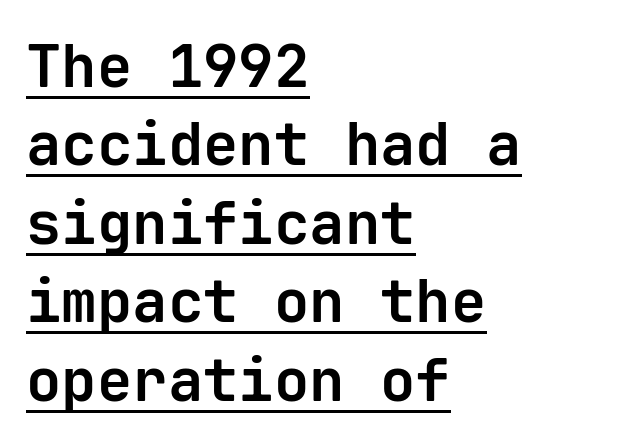
The passage shown has conventional tracking throughout. Look at the bottom of the vertical strokes: they stop flat, with no serifs. Tall strokes in this sample are plumb rather than angled. On the weight axis this lands at bold, roughly 700. Underline: present. Is there much room between lines? A standard amount, neither cramped nor airy.
